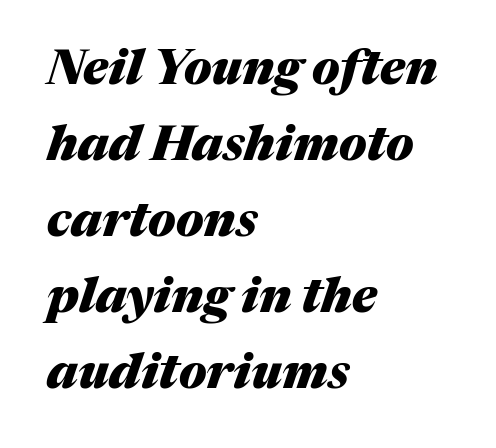
Every row of glyphs begins at an identical x-position on the left. Check under the words: just untouched page. Characters are canted at an angle relative to the baseline's perpendicular. No extra tracking has been applied to these lines.
